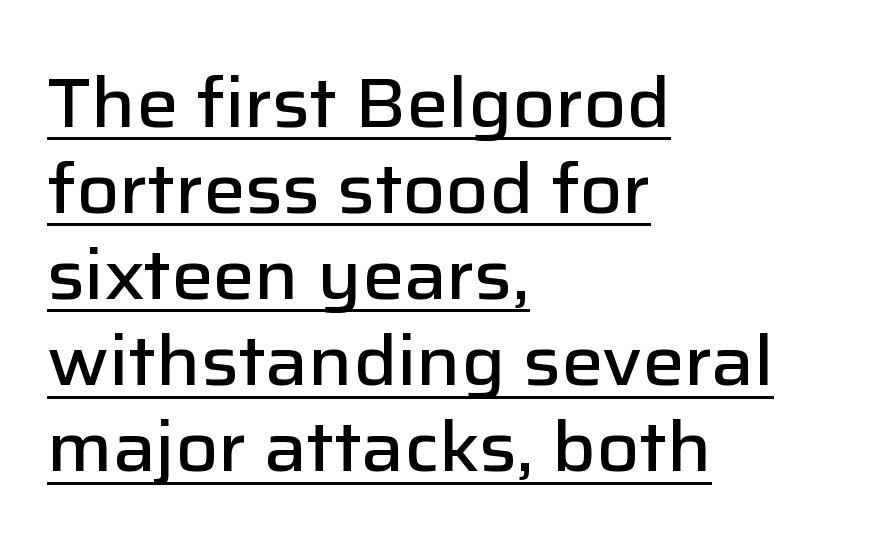
Letterform terminals end flat and unadorned throughout the passage. The strokes are fattened partway — semibold, not bold. Does extra space separate the letters? No, they use regular spacing. Character widths vary here, with narrow letters taking less room than wide ones.
